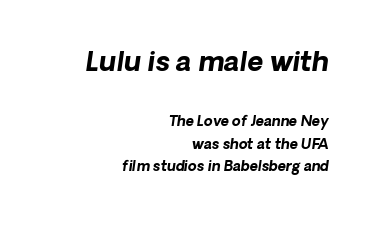
Q: Is the text bold? A: Yes.
Q: Is the text underlined? A: No.
Q: How is the paragraph aligned? A: Right-aligned.
Q: Is the spacing between letters normal or unusually wide? A: Normal.
Q: Is the spacing between lines tight, normal or loose? A: Normal.
Q: Which block of text is set in a larger size, the first (top) or the second (bottom)? A: The first (top) one.
